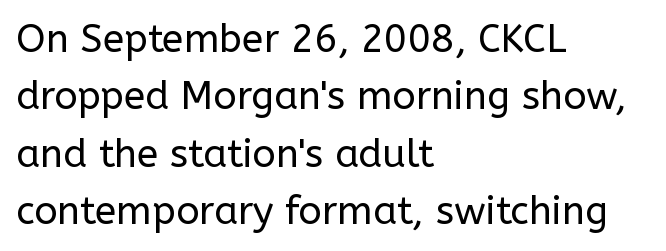
{"serif": "no", "italic": "no", "bold": "no", "weight": "regular", "width": "normal", "stroke_contrast": "low", "x_height": "medium", "monospaced": "no", "underline": "no", "align": "left", "line_spacing": "normal", "line_spacing_ratio": 1.47, "letter_spacing": "normal", "letter_spacing_em": 0.0, "glyph_px": 39}
